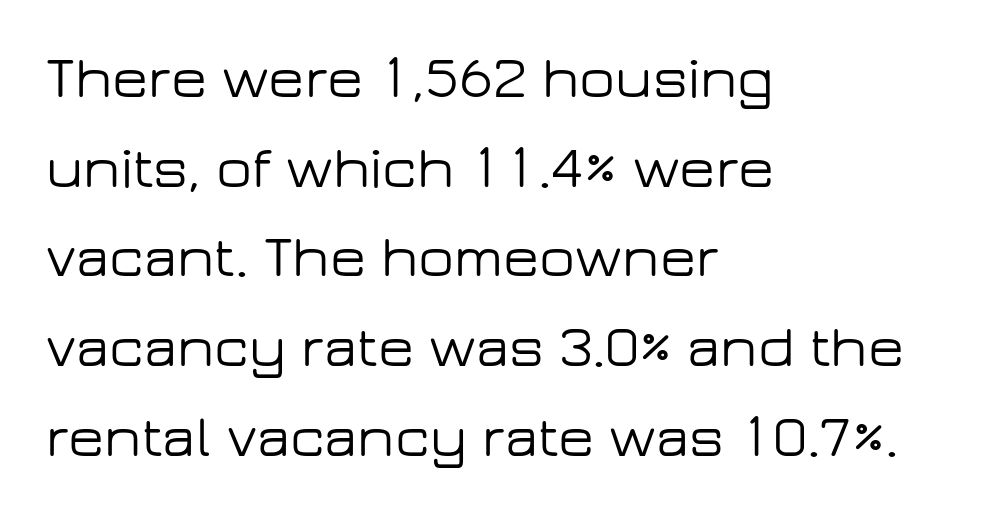
{"serif": "no", "italic": "no", "width": "wide", "stroke_contrast": "low", "x_height": "medium", "monospaced": "no", "underline": "no", "align": "left", "line_spacing": "normal", "line_spacing_ratio": 1.52, "letter_spacing": "normal", "letter_spacing_em": 0.0, "glyph_px": 59}
